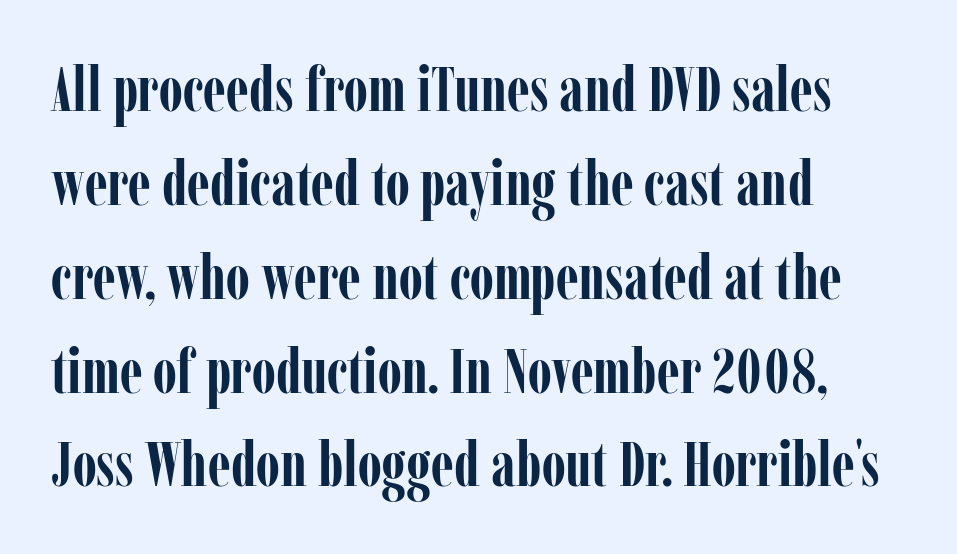
Q: Is the text bold? A: Yes.
Q: Is the text italic (slanted)? A: No, it is upright.
Q: Is the typeface a serif or a sans-serif typeface? A: Serif.
Q: Is the text underlined? A: No.
Q: How is the paragraph aligned? A: Left-aligned.
Q: Is the spacing between letters normal or unusually wide? A: Normal.
Q: Is the spacing between lines tight, normal or loose? A: Normal.
Q: Width (condensed, normal, or wide)? A: Condensed.
Q: Stroke contrast? A: Low.
Q: x-height? A: Medium.
Q: Monospaced? A: No.
